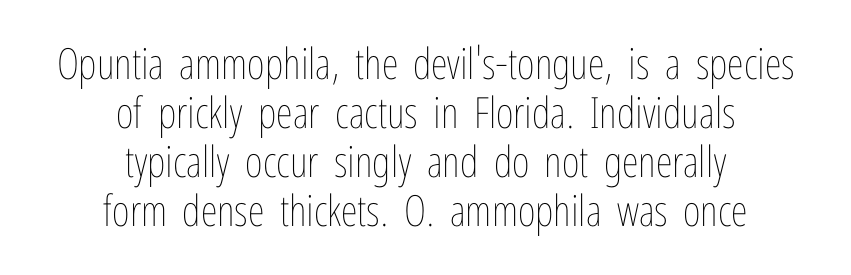
The image shows 43 px thin, condensed type, upright; set centered, tight line spacing (1.14x), normal letter spacing, not underlined; low stroke contrast and a medium x-height.
